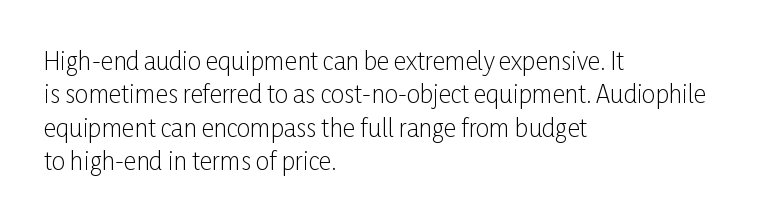
{"italic": "no", "bold": "no", "underline": "no", "align": "left", "line_spacing": "normal", "line_spacing_ratio": 1.39, "letter_spacing": "normal", "letter_spacing_em": 0.0, "glyph_px": 24}
